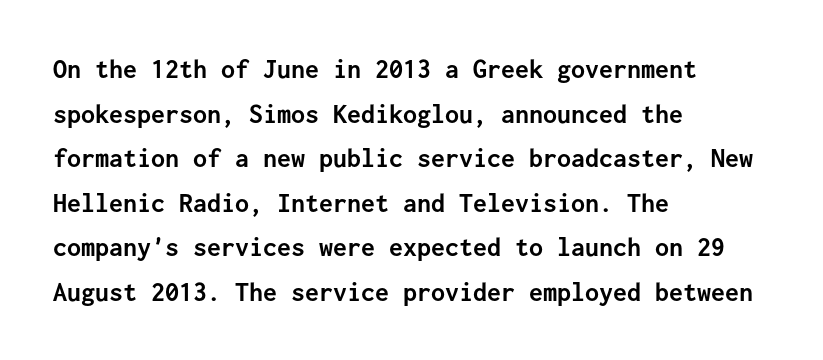
Plenty of ink on the page — the face is bold. A typesetter would label this face a sans. When letters stand straight like this, we call the style roman or upright. The rag falls on the right side of this text block. Has an underline been added? It has not.
